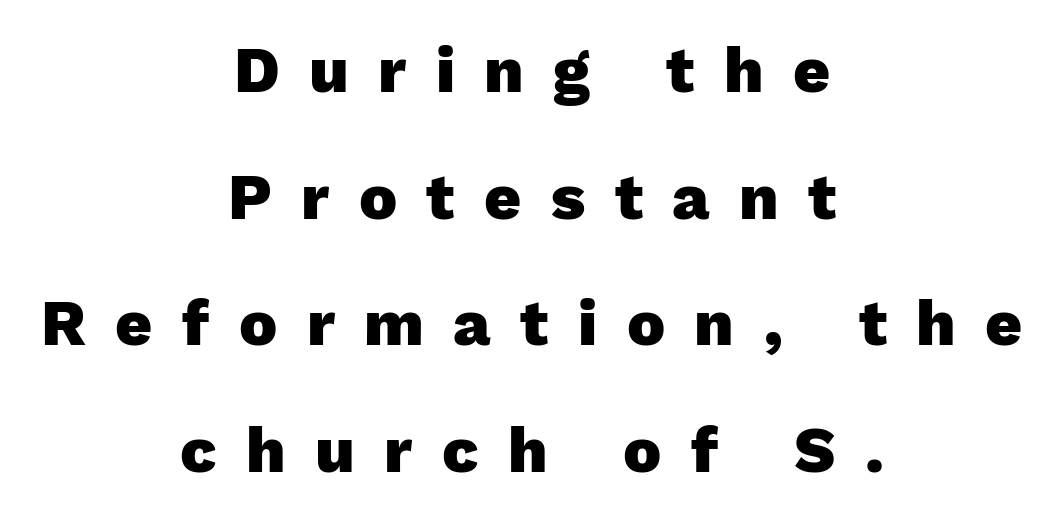
The passage shown is typed in a proportional face where columns would drift. The letters stand upright; this is a roman face. No word sits above an underline. Is the type bold? Yes — the strokes are clearly thick and heavy. Whoever set this chose breathing room over compactness in the vertical rhythm. This sample uses a sans-serif face.
